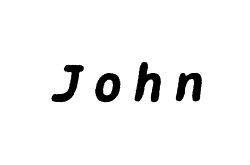
The image shows 54 px text type, italic (leaning right); set unusually wide letter spacing (+0.22 em), not underlined; low stroke contrast and a medium x-height.
